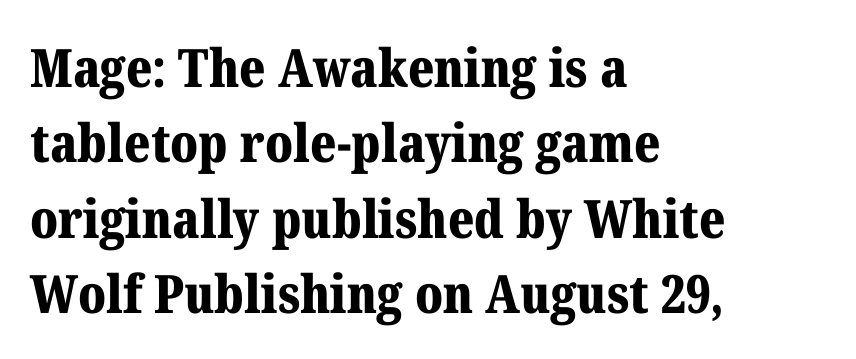
The image shows 53 px bold serif type, upright; set left-aligned, normal line spacing (1.42x), normal letter spacing, not underlined; medium stroke contrast and a medium x-height.
